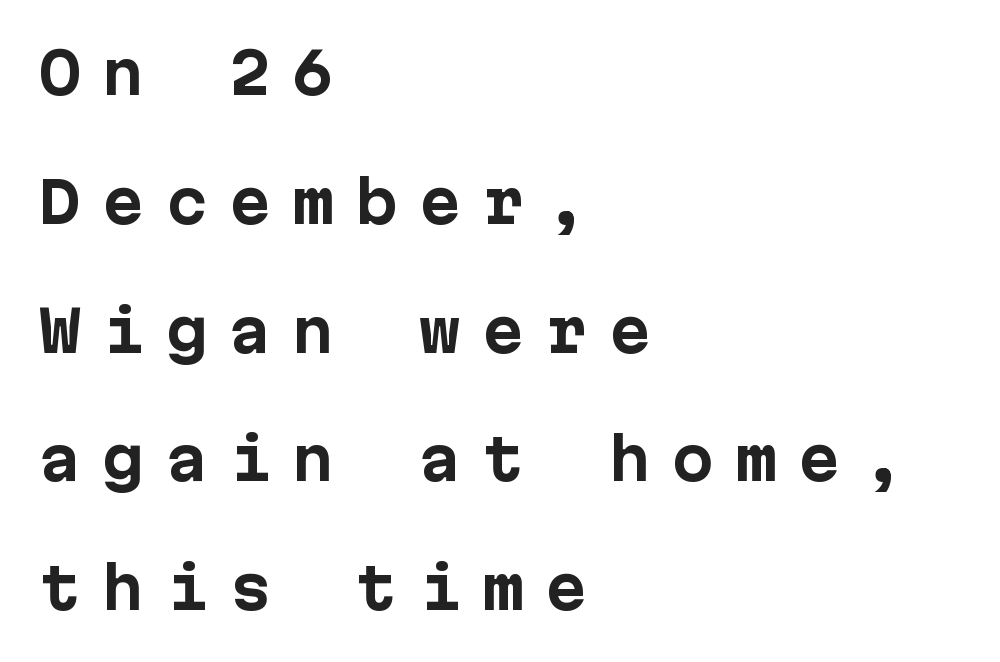
{"serif": "no", "italic": "no", "bold": "yes", "weight": "bold", "width": "normal", "stroke_contrast": "low", "x_height": "medium", "underline": "no", "align": "left", "line_spacing": "loose", "line_spacing_ratio": 2.3, "letter_spacing": "wide", "letter_spacing_em": 0.38, "glyph_px": 56}
